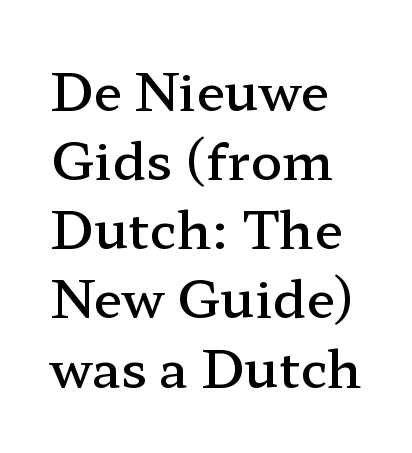
Q: Is the text bold? A: Semi-bold.
Q: Is the text italic (slanted)? A: No, it is upright.
Q: Is the typeface a serif or a sans-serif typeface? A: Serif.
Q: Is the text underlined? A: No.
Q: How is the paragraph aligned? A: Left-aligned.
Q: Is the spacing between letters normal or unusually wide? A: Normal.
Q: Is the spacing between lines tight, normal or loose? A: Normal.
Q: Width (condensed, normal, or wide)? A: Wide.
Q: Stroke contrast? A: Low.
Q: x-height? A: Medium.
Q: Monospaced? A: No.
